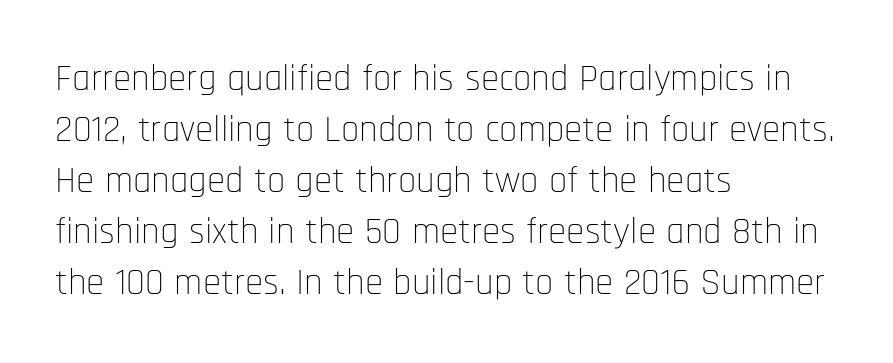
Varying glyph widths throughout — classic text-font behaviour. Any mark beneath the type? The region is blank. What's the leading like? Ordinary, nothing unusual. The compositor pushed each line to the left boundary. Tracking value appears to be zero — textbook default spacing. No italicization has been applied; the sample stays upright.
